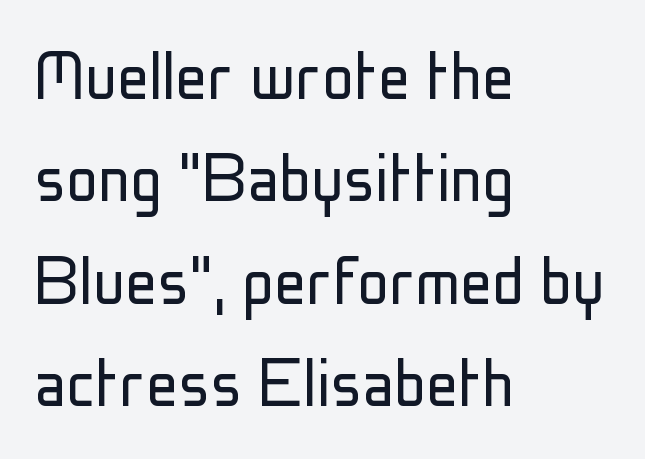
{"serif": "no", "italic": "no", "bold": "no", "weight": "light", "width": "condensed", "stroke_contrast": "low", "x_height": "medium", "monospaced": "no", "underline": "no", "align": "left", "line_spacing": "normal", "line_spacing_ratio": 1.28, "letter_spacing": "normal", "letter_spacing_em": 0.0, "glyph_px": 80}
